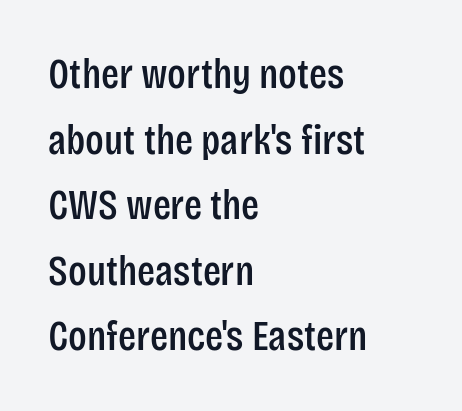
The image shows 42 px condensed sans-serif type, upright; set left-aligned, normal line spacing (1.56x), normal letter spacing, not underlined; low stroke contrast and a large x-height.
